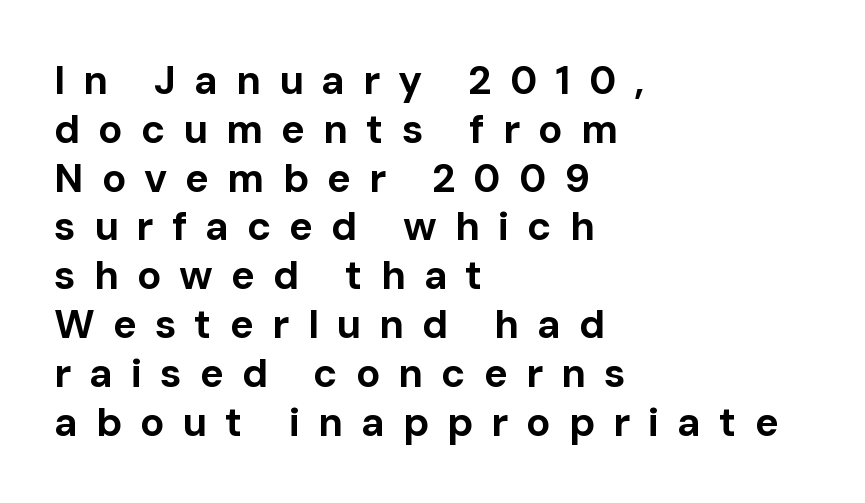
Each glyph is drawn with heavy, bold strokes. Teacher's note: observe the even left margin — that is flush-left alignment. The specimen reads as upright at a glance. Proportional: the letters do not fall into vertical columns. Tracking here is generous; glyphs stand well apart from one another. These lines are composed in type without serifs.
